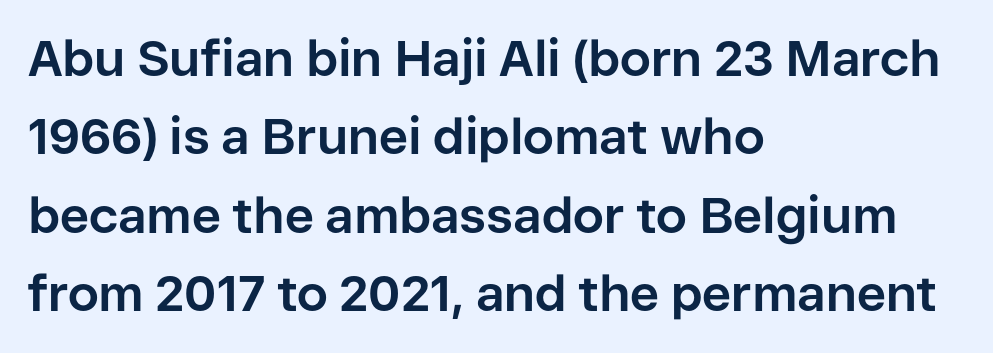
Check under the words: just untouched page. Do the characters align in a grid? No, the font is proportional. Does the weight exceed regular? Yes, all the way to bold. A typesetter would call this leading conventional body-copy spacing. The tracking reads as untouched default to a designer's eye. Check where the strokes stop: nothing finishes them off — pure sans.
